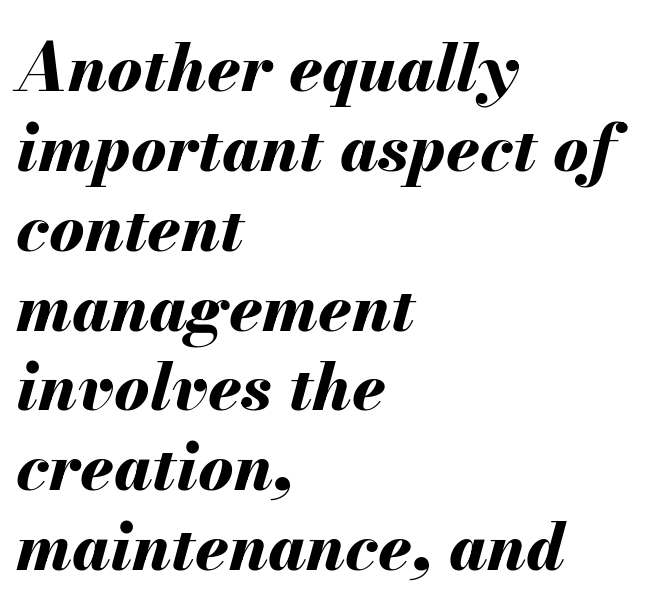
Q: Is the text bold? A: Yes.
Q: Is the text italic (slanted)? A: Yes, it leans right by about 13 degrees.
Q: Is the text underlined? A: No.
Q: How is the paragraph aligned? A: Left-aligned.
Q: Is the spacing between letters normal or unusually wide? A: Normal.
Q: Width (condensed, normal, or wide)? A: Normal.
Q: Stroke contrast? A: Medium.
Q: x-height? A: Small.
Q: Monospaced? A: No.
